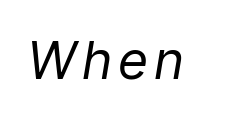
The image shows 52 px regular-weight, condensed type, italic (leaning right); set not underlined; low stroke contrast and a medium x-height.
